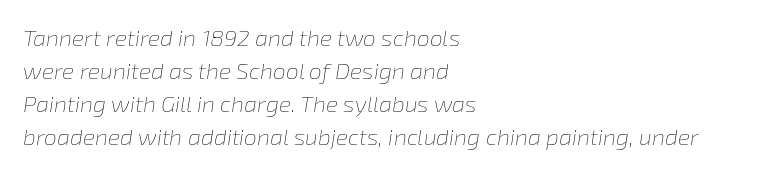
Is the stroke heavy? The answer is a plain regular-or-lighter. Regarding leading, the lines here are spaced in the standard way. The line texture is even and compact thanks to regular tracking. Designer's note — italics engaged. Horizontally, the lines are justified to the leading edge only.
